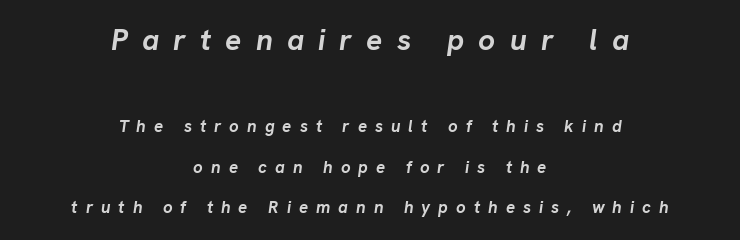
Q: Is the text bold? A: Yes.
Q: Is the text italic (slanted)? A: Yes, it leans right by about 8 degrees.
Q: Is the text underlined? A: No.
Q: How is the paragraph aligned? A: Centered.
Q: Is the spacing between letters normal or unusually wide? A: Unusually wide.
Q: Is the spacing between lines tight, normal or loose? A: Loose.
Q: Which block of text is set in a larger size, the first (top) or the second (bottom)? A: The first (top) one.
Q: Width (condensed, normal, or wide)? A: Normal.
Q: Stroke contrast? A: Low.
Q: x-height? A: Medium.
Q: Monospaced? A: No.
